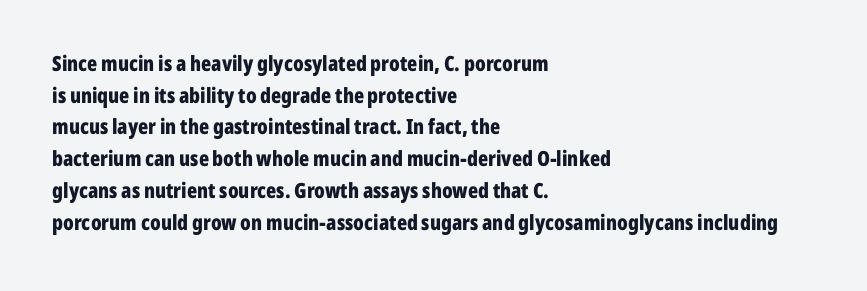
{"italic": "no", "bold": "yes", "underline": "no", "align": "left", "line_spacing": "normal", "line_spacing_ratio": 1.51, "letter_spacing": "normal", "letter_spacing_em": 0.0, "glyph_px": 21}
